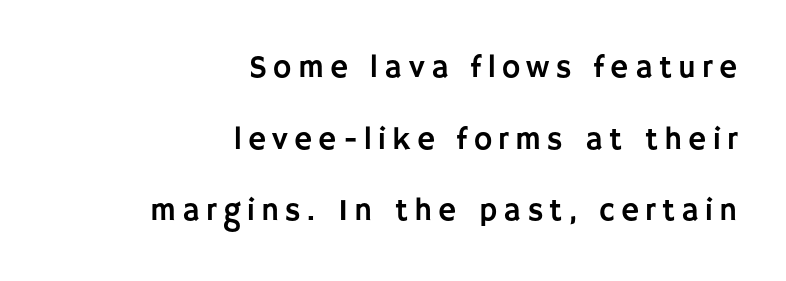
Q: Is the text italic (slanted)? A: No, it is upright.
Q: Is the typeface a serif or a sans-serif typeface? A: Sans-serif.
Q: Is the text underlined? A: No.
Q: How is the paragraph aligned? A: Right-aligned.
Q: Is the spacing between letters normal or unusually wide? A: Unusually wide.
Q: Is the spacing between lines tight, normal or loose? A: Loose.
Q: Width (condensed, normal, or wide)? A: Normal.
Q: Stroke contrast? A: Low.
Q: x-height? A: Large.
Q: Monospaced? A: No.
